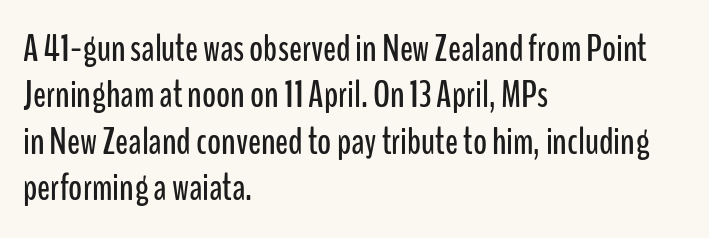
The image shows 38 px condensed sans-serif type, upright; set left-aligned, line spacing 1.22x, normal letter spacing, not underlined; low stroke contrast and a medium x-height.
